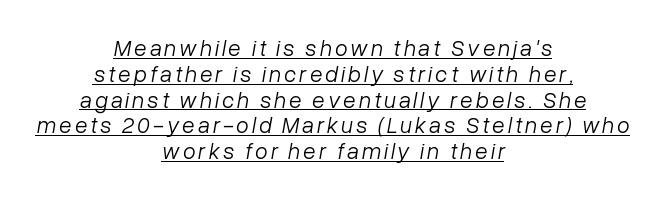
The image shows 23 px text type, italic (leaning right); set centered, tight line spacing (1.12x), underlined.
